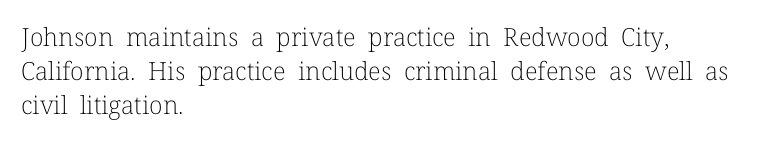
Q: Is the text bold? A: No.
Q: Is the text italic (slanted)? A: No, it is upright.
Q: Is the text underlined? A: No.
Q: How is the paragraph aligned? A: Left-aligned.
Q: Is the spacing between letters normal or unusually wide? A: Normal.
Q: Is the spacing between lines tight, normal or loose? A: Normal.
